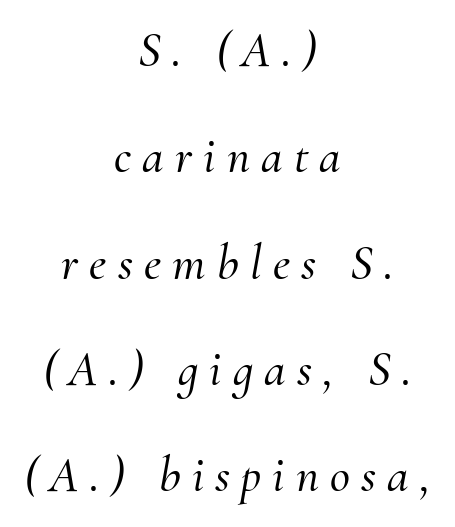
Q: Is the text italic (slanted)? A: Yes, it leans right by about 10 degrees.
Q: Is the typeface a serif or a sans-serif typeface? A: Serif.
Q: Is the text underlined? A: No.
Q: How is the paragraph aligned? A: Centered.
Q: Is the spacing between letters normal or unusually wide? A: Unusually wide.
Q: Is the spacing between lines tight, normal or loose? A: Loose.
Q: Width (condensed, normal, or wide)? A: Normal.
Q: Stroke contrast? A: Medium.
Q: x-height? A: Small.
Q: Monospaced? A: No.
